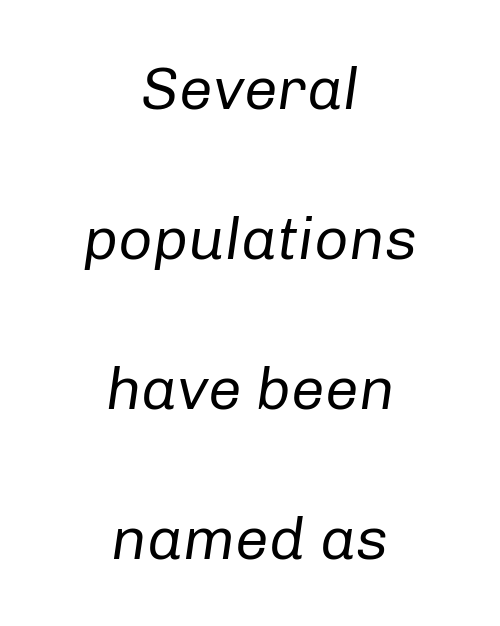
Compared with a flush-left layout, this one balances lines on the center instead. The typography opts for an oblique posture over an upright one. Nobody drew a line under any word here. Do the characters align in a grid? No, the font is proportional. Bold? No — there's no thickening of the strokes. The rendering keeps characters at their native spacing.
